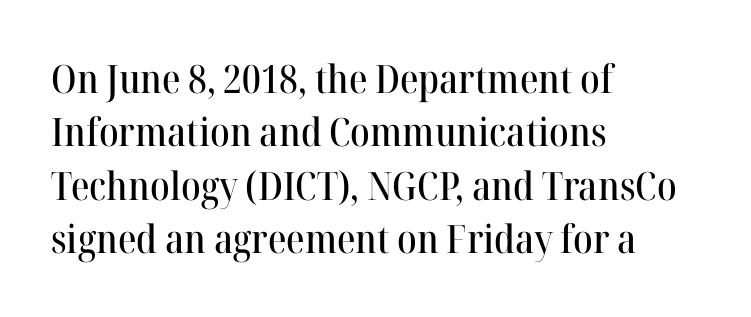
Q: Is the text italic (slanted)? A: No, it is upright.
Q: Is the typeface a serif or a sans-serif typeface? A: Serif.
Q: Is the text underlined? A: No.
Q: How is the paragraph aligned? A: Left-aligned.
Q: Is the spacing between letters normal or unusually wide? A: Normal.
Q: Is the spacing between lines tight, normal or loose? A: Normal.
Q: Width (condensed, normal, or wide)? A: Normal.
Q: Stroke contrast? A: High.
Q: x-height? A: Medium.
Q: Monospaced? A: No.
